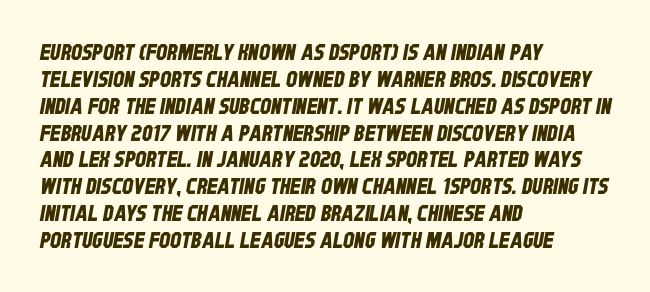
Underlining? Definitely not there. Does the copy run flush right? No — it runs flush left. Spacing between characters is what you'd get straight out of the box.
